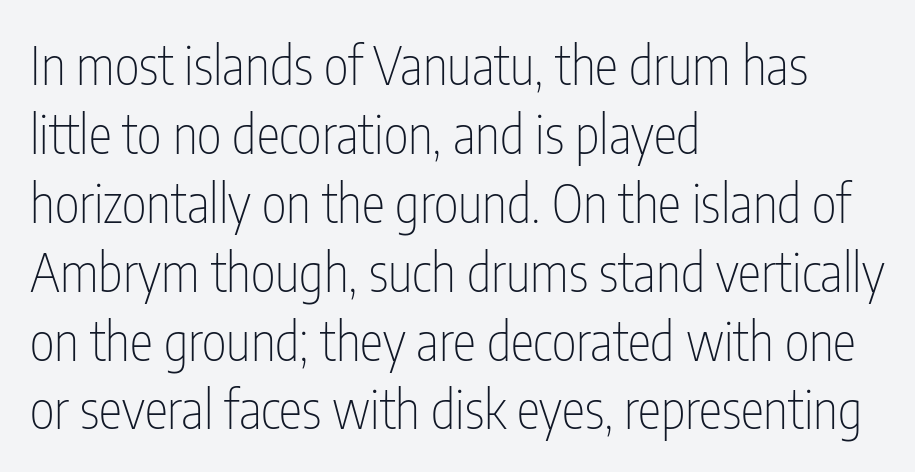
Q: Is the text bold? A: No.
Q: Is the text italic (slanted)? A: No, it is upright.
Q: Is the typeface a serif or a sans-serif typeface? A: Sans-serif.
Q: Is the text underlined? A: No.
Q: How is the paragraph aligned? A: Left-aligned.
Q: Is the spacing between letters normal or unusually wide? A: Normal.
Q: Is the spacing between lines tight, normal or loose? A: Normal.
Q: Width (condensed, normal, or wide)? A: Condensed.
Q: Stroke contrast? A: Low.
Q: x-height? A: Medium.
Q: Monospaced? A: No.
